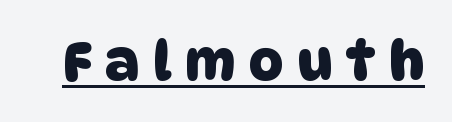
Q: Is the typeface a serif or a sans-serif typeface? A: Sans-serif.
Q: Is the text underlined? A: Yes.
Q: Is the spacing between letters normal or unusually wide? A: Unusually wide.
Q: Width (condensed, normal, or wide)? A: Normal.
Q: Stroke contrast? A: Low.
Q: x-height? A: Large.
Q: Monospaced? A: No.
